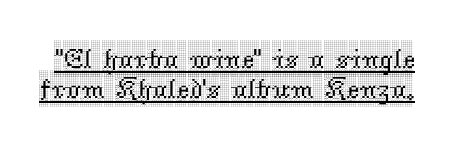
The letters sit at their default tracking, neither squeezed nor spread. Are there feet on the stems? There are — it's a serif. What's the leading like? Squeezed, with rows nearly overlapping. In terms of posture, this sample is upright.
